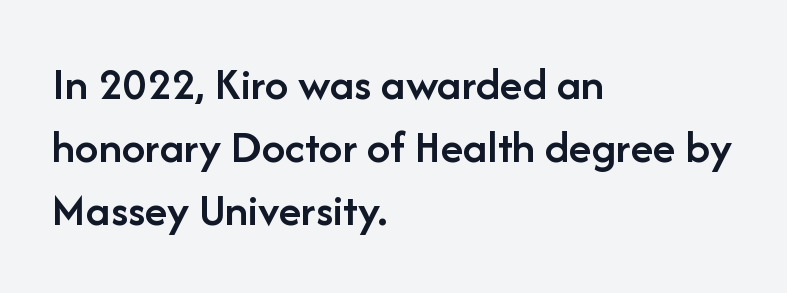
{"serif": "no", "italic": "no", "bold": "semi", "weight": "semibold", "width": "normal", "stroke_contrast": "low", "x_height": "medium", "monospaced": "no", "underline": "no", "align": "left", "line_spacing": "normal", "line_spacing_ratio": 1.34, "letter_spacing": "normal", "letter_spacing_em": 0.0, "glyph_px": 47}
